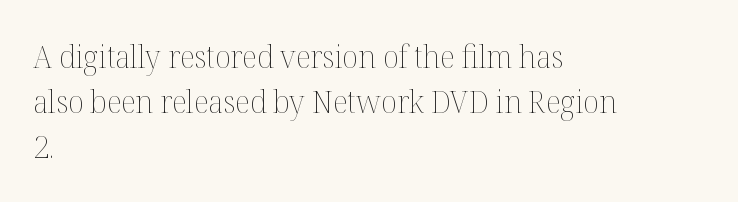
Q: Is the text bold? A: No.
Q: Is the text italic (slanted)? A: No, it is upright.
Q: Is the text underlined? A: No.
Q: How is the paragraph aligned? A: Left-aligned.
Q: Is the spacing between letters normal or unusually wide? A: Normal.
Q: Is the spacing between lines tight, normal or loose? A: Normal.
Q: Width (condensed, normal, or wide)? A: Normal.
Q: Stroke contrast? A: Medium.
Q: x-height? A: Medium.
Q: Monospaced? A: No.
